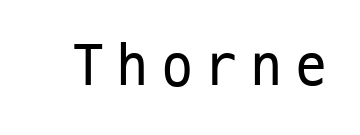
{"serif": "no", "italic": "no", "bold": "no", "weight": "regular", "width": "condensed", "stroke_contrast": "low", "x_height": "medium", "monospaced": "yes", "underline": "no", "letter_spacing": "wide", "letter_spacing_em": 0.23, "glyph_px": 61}
